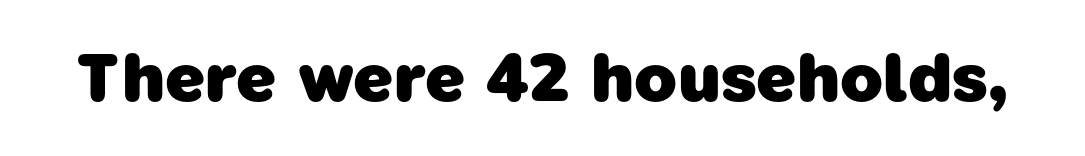
{"serif": "no", "bold": "yes", "weight": "heavy", "width": "normal", "stroke_contrast": "low", "x_height": "medium", "monospaced": "no", "underline": "no", "letter_spacing": "normal", "letter_spacing_em": 0.0, "glyph_px": 70}
